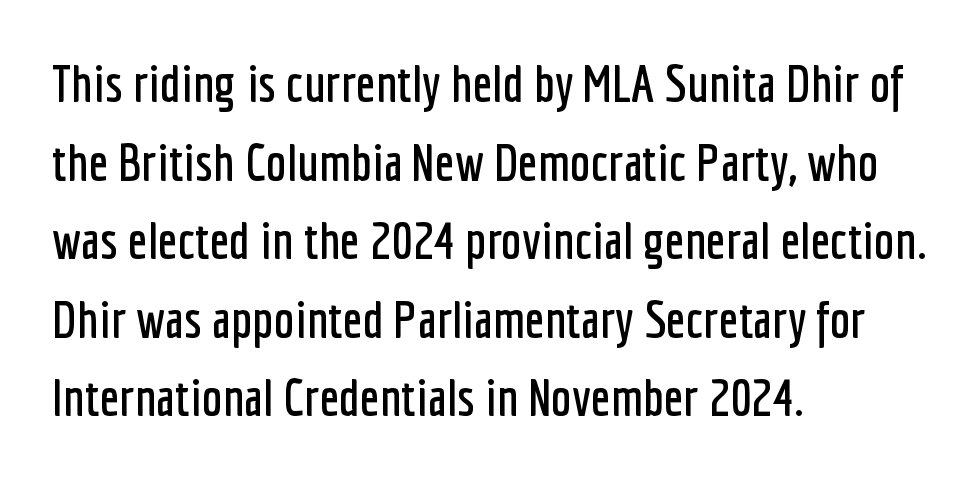
Type without underlining. Does the copy run flush right? No — it runs flush left. The face used here is proportionally spaced, like ordinary book or web type. This sample uses plain, unmodified letter spacing. Reading down the column, the eye jumps a familiar distance to each next line. This is roman type, the default non-slanted kind.
